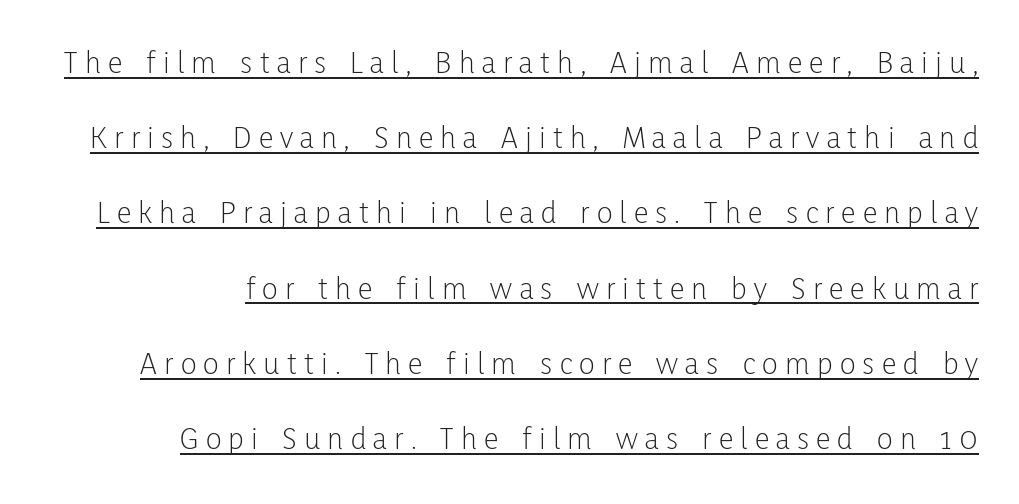
If you drew a line through each stem, it would be perfectly vertical. Proportional: the letters do not fall into vertical columns. Characters follow at a spacing far wider than the type designer built in. Is the type heavy? It reads as light-to-regular instead. You could fit nearly another row in the gap between these rows. The font family rendered here belongs to the sans-serif group.
